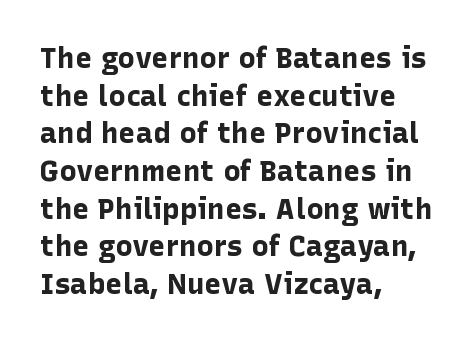
Q: Is the text bold? A: Yes.
Q: Is the text italic (slanted)? A: No, it is upright.
Q: Is the typeface a serif or a sans-serif typeface? A: Sans-serif.
Q: Is the text underlined? A: No.
Q: How is the paragraph aligned? A: Left-aligned.
Q: Is the spacing between letters normal or unusually wide? A: Normal.
Q: Is the spacing between lines tight, normal or loose? A: Normal.
Q: Width (condensed, normal, or wide)? A: Normal.
Q: Stroke contrast? A: Low.
Q: x-height? A: Medium.
Q: Monospaced? A: No.
